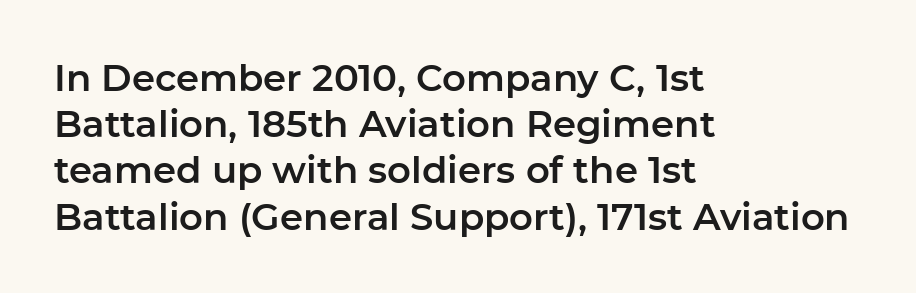
{"serif": "no", "italic": "no", "width": "normal", "stroke_contrast": "low", "x_height": "medium", "monospaced": "no", "underline": "no", "align": "left", "line_spacing": "normal", "line_spacing_ratio": 1.25, "letter_spacing": "normal", "letter_spacing_em": 0.0, "glyph_px": 37}
